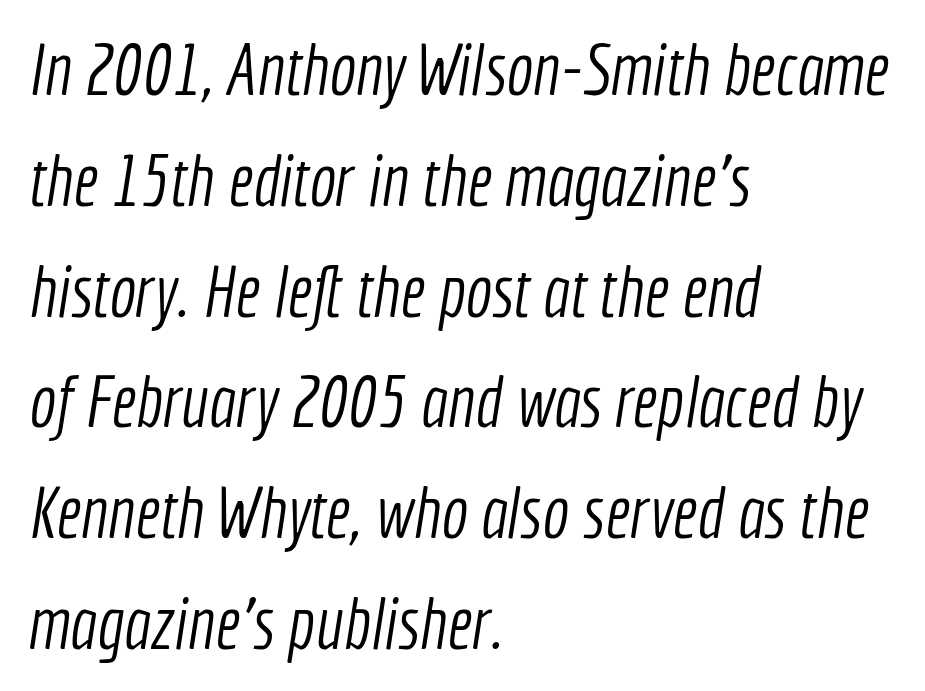
{"serif": "no", "bold": "no", "weight": "light", "width": "condensed", "x_height": "medium", "monospaced": "no", "underline": "no", "align": "left", "line_spacing": "normal", "line_spacing_ratio": 1.56, "letter_spacing": "normal", "letter_spacing_em": 0.0, "glyph_px": 71}
